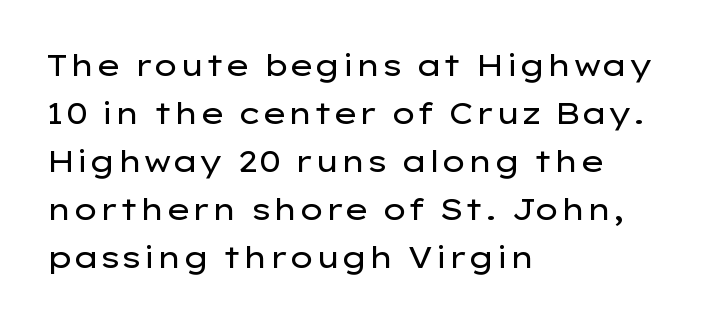
{"serif": "no", "italic": "no", "bold": "no", "weight": "regular", "width": "wide", "stroke_contrast": "low", "x_height": "medium", "monospaced": "no", "underline": "no", "align": "left", "line_spacing": "normal", "line_spacing_ratio": 1.6, "letter_spacing": "normal", "letter_spacing_em": 0.0, "glyph_px": 30}
